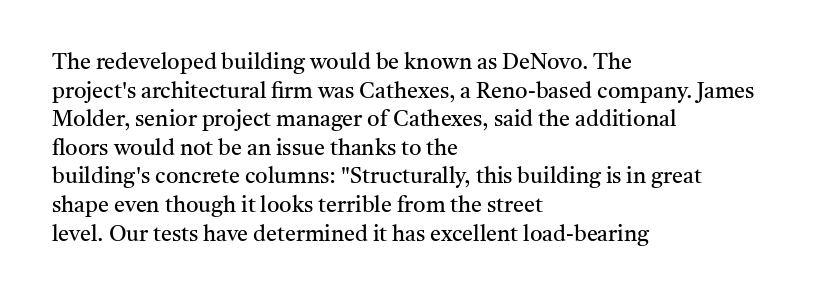
{"italic": "no", "bold": "no", "underline": "no", "align": "left", "line_spacing": "normal", "line_spacing_ratio": 1.3, "letter_spacing": "normal", "letter_spacing_em": 0.0, "glyph_px": 22}
